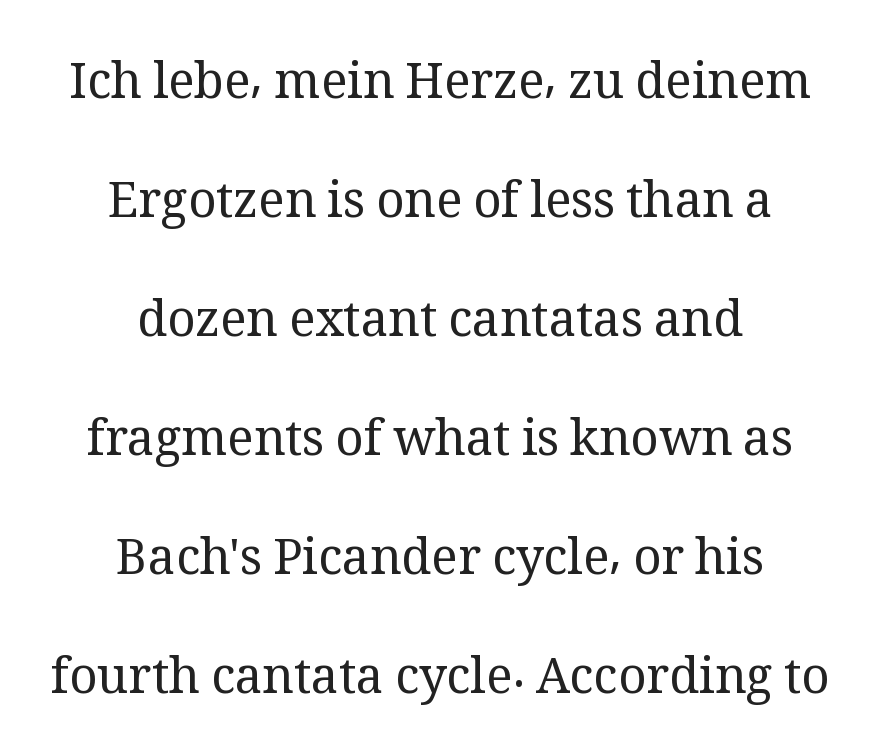
{"serif": "yes", "italic": "no", "bold": "no", "weight": "regular", "width": "normal", "stroke_contrast": "medium", "x_height": "medium", "monospaced": "no", "underline": "no", "align": "center", "line_spacing": "loose", "line_spacing_ratio": 2.43, "letter_spacing": "normal", "letter_spacing_em": 0.0, "glyph_px": 49}
